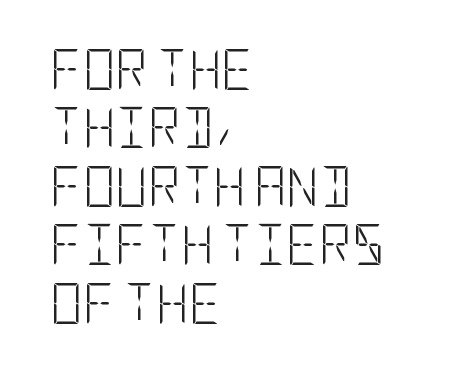
Q: Is the text bold? A: No.
Q: Is the text italic (slanted)? A: No, it is upright.
Q: Is the typeface a serif or a sans-serif typeface? A: Sans-serif.
Q: Is the text underlined? A: No.
Q: How is the paragraph aligned? A: Left-aligned.
Q: Is the spacing between letters normal or unusually wide? A: Normal.
Q: Is the spacing between lines tight, normal or loose? A: Normal.
Q: Width (condensed, normal, or wide)? A: Condensed.
Q: Stroke contrast? A: Low.
Q: x-height? A: Large.
